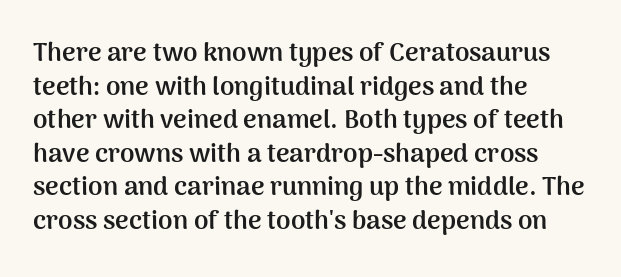
Regarding leading, the lines here are spaced in the standard way. Nothing unusual about the tracking: characters are spaced as the font intends. Clear beneath every line of the passage. The compositor pushed each line to the left boundary. Ascenders rise straight up at ninety degrees. The font is running at its bold setting.
